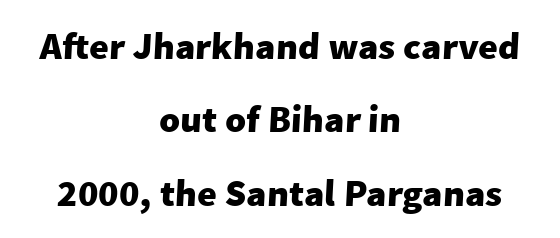
Q: Is the text bold? A: Yes.
Q: Is the typeface a serif or a sans-serif typeface? A: Sans-serif.
Q: Is the text underlined? A: No.
Q: How is the paragraph aligned? A: Centered.
Q: Is the spacing between letters normal or unusually wide? A: Normal.
Q: Is the spacing between lines tight, normal or loose? A: Loose.
Q: Width (condensed, normal, or wide)? A: Normal.
Q: Stroke contrast? A: Low.
Q: x-height? A: Medium.
Q: Monospaced? A: No.
